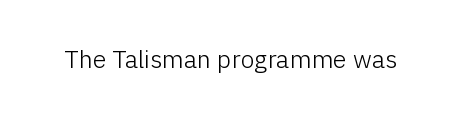
{"italic": "no", "bold": "no", "underline": "no", "letter_spacing": "normal", "letter_spacing_em": 0.0, "glyph_px": 25}
